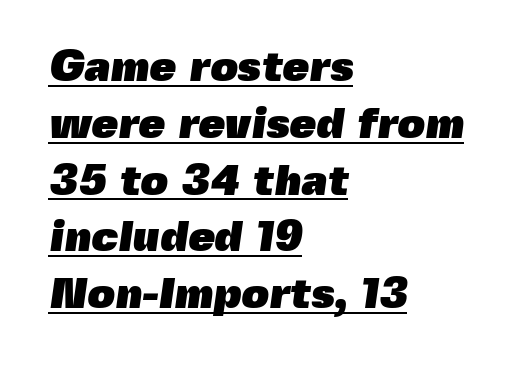
{"serif": "no", "bold": "yes", "weight": "heavy", "width": "normal", "x_height": "medium", "monospaced": "no", "underline": "yes", "align": "left", "line_spacing": "normal", "line_spacing_ratio": 1.32, "letter_spacing": "normal", "letter_spacing_em": 0.0, "glyph_px": 43}
